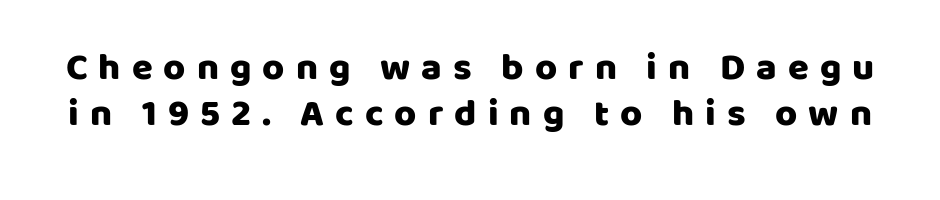
The image shows 38 px sans-serif type, upright; set line spacing 1.22x, unusually wide letter spacing (+0.29 em), not underlined; low stroke contrast and a large x-height.
